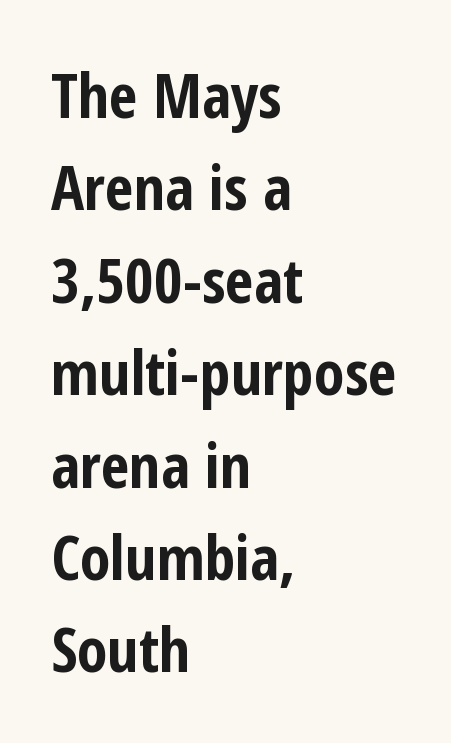
{"serif": "no", "italic": "no", "bold": "yes", "weight": "bold", "width": "condensed", "stroke_contrast": "low", "x_height": "medium", "monospaced": "no", "underline": "no", "align": "left", "line_spacing": "normal", "line_spacing_ratio": 1.49, "letter_spacing": "normal", "letter_spacing_em": 0.0, "glyph_px": 62}
